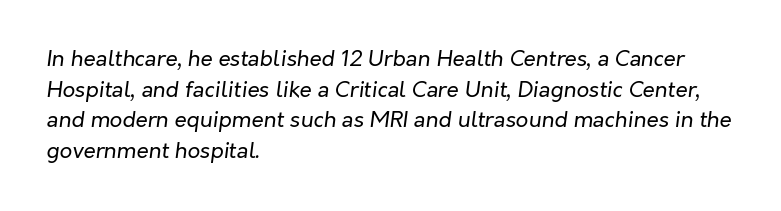
These lines keep a tight, regular rhythm from letter to letter. Unmarked baselines from the first word to the last. Notice how descenders clear the ascenders below comfortably — that's standard leading. The paragraph has a hard left edge and a soft right edge.
